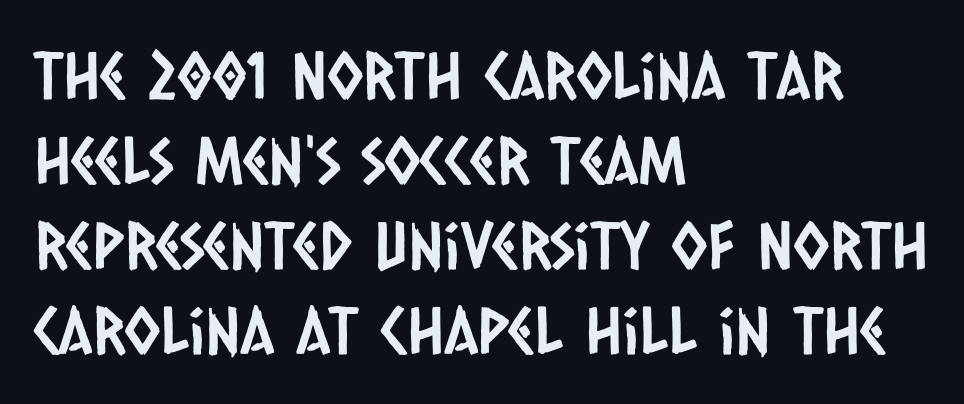
The image shows 65 px condensed sans-serif type; set left-aligned, normal line spacing (1.31x), normal letter spacing, not underlined; low stroke contrast and a large x-height.
